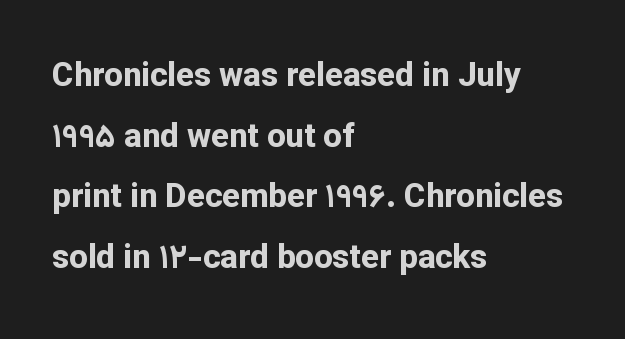
{"serif": "no", "italic": "no", "bold": "yes", "weight": "bold", "width": "normal", "stroke_contrast": "low", "x_height": "medium", "monospaced": "no", "underline": "no", "align": "left", "line_spacing_ratio": 1.84, "letter_spacing": "normal", "letter_spacing_em": 0.0, "glyph_px": 33}
